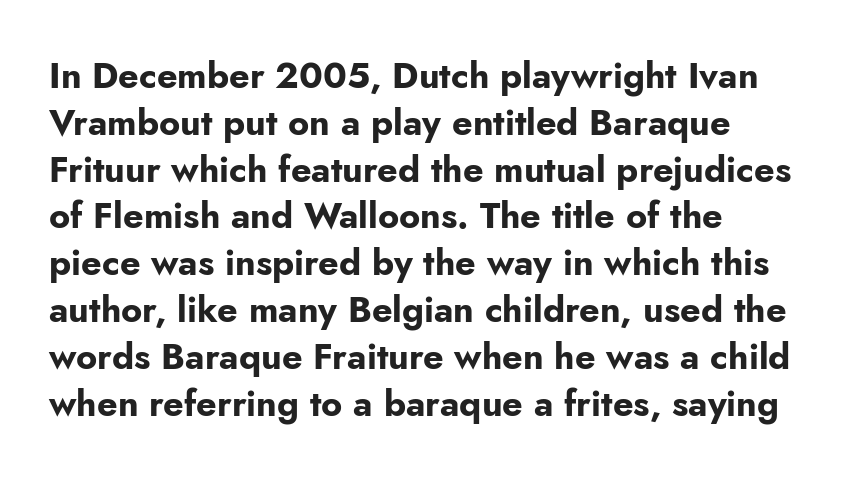
The image shows 36 px bold sans-serif type, upright; set left-aligned, normal line spacing (1.3x), normal letter spacing, not underlined; low stroke contrast and a small x-height.
